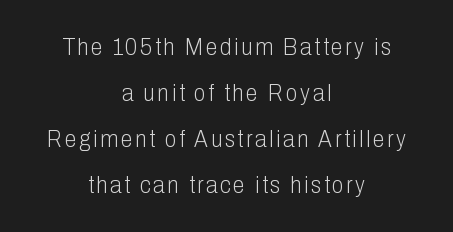
Q: Is the text bold? A: No.
Q: Is the text italic (slanted)? A: No, it is upright.
Q: Is the text underlined? A: No.
Q: How is the paragraph aligned? A: Centered.
Q: Is the spacing between lines tight, normal or loose? A: Loose.
